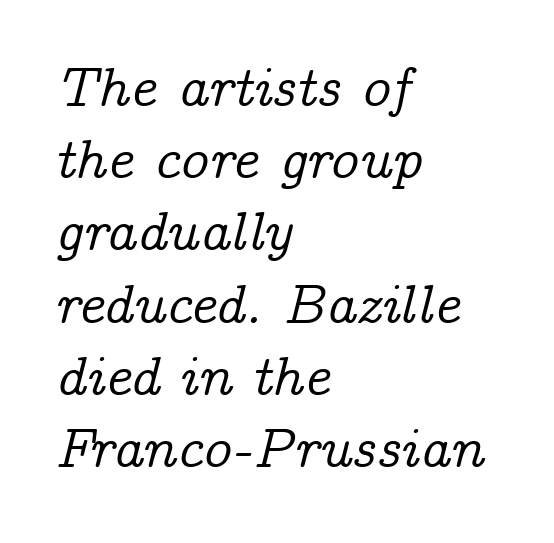
Q: Is the text italic (slanted)? A: Yes, it leans right by about 14 degrees.
Q: Is the typeface a serif or a sans-serif typeface? A: Serif.
Q: Is the text underlined? A: No.
Q: How is the paragraph aligned? A: Left-aligned.
Q: Is the spacing between letters normal or unusually wide? A: Normal.
Q: Is the spacing between lines tight, normal or loose? A: Normal.
Q: Width (condensed, normal, or wide)? A: Normal.
Q: Stroke contrast? A: Low.
Q: x-height? A: Medium.
Q: Monospaced? A: No.
